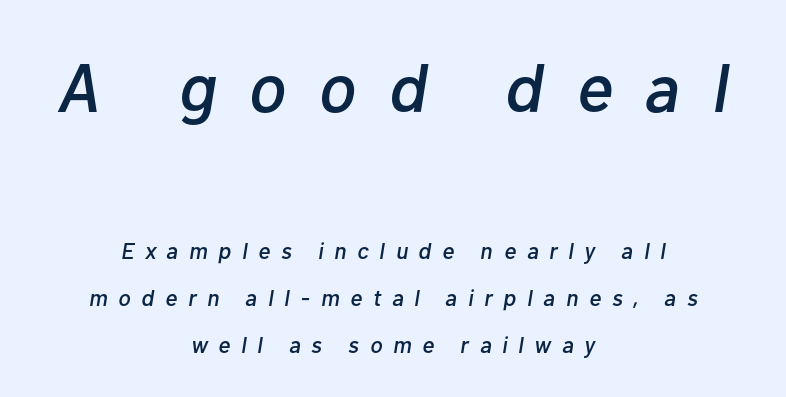
{"italic": "yes", "lean": "right", "slant_degrees": 10, "width": "normal", "stroke_contrast": "low", "x_height": "medium", "monospaced": "no", "underline": "no", "align": "center", "line_spacing": "loose", "line_spacing_ratio": 2.04, "letter_spacing": "wide", "letter_spacing_em": 0.47, "larger_block": "first", "size_ratio": 3.0, "glyph_px": 69}
